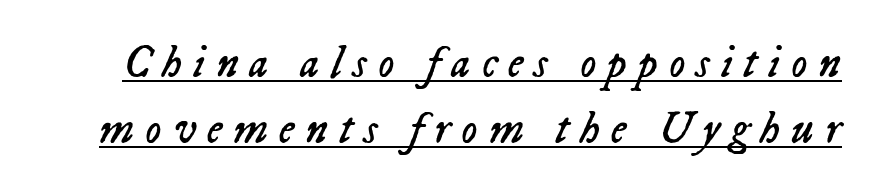
The image shows 45 px regular-weight type, italic (leaning right); set normal line spacing (1.46x), unusually wide letter spacing (+0.24 em), underlined; low stroke contrast and a medium x-height.
